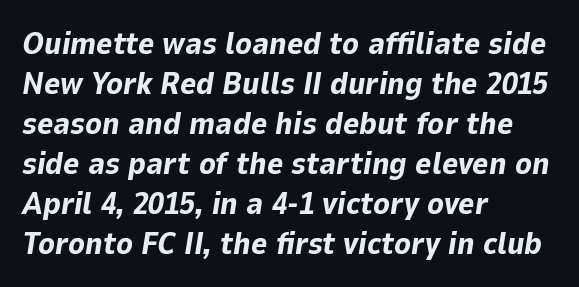
Line starts are locked; line ends wander. The gap between lines stays unmarked. If you drew a line through each stem, it would be angled. These lines carry a lot of weight — the face is fully bold. The face used here is proportionally spaced, like ordinary book or web type.
